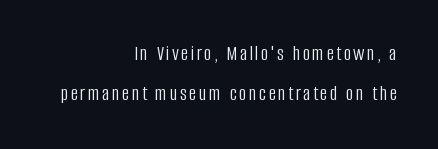
The image shows 21 px text type, upright; set right-aligned, loose line spacing (1.92x), not underlined.
